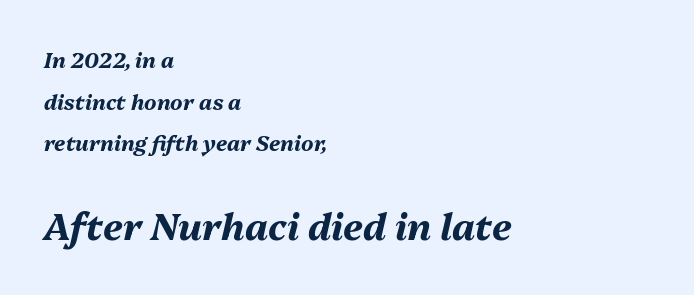
Do the characters align in a grid? No, the font is proportional. Is the type slanted? Yes — the strokes lean at a clear angle. The line texture is even and compact thanks to regular tracking. Underline: absent. In terms of leading, this rendering errs on the spacious side. If you squint, the bottom block still reads clearly — it's the larger of the two.
